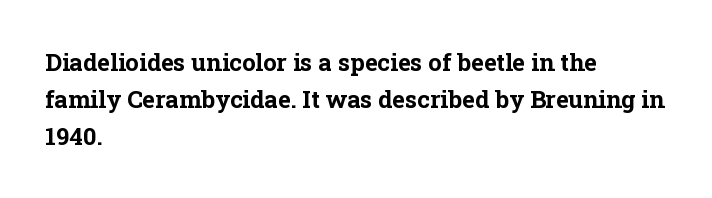
The passage shown has conventional tracking throughout. Underline: absent. The lines in this sample share a left origin and differ only in where they stop. These lines carry a lot of weight — the face is fully bold. Leading: standard. Characters remain perfectly vertical along every line.
